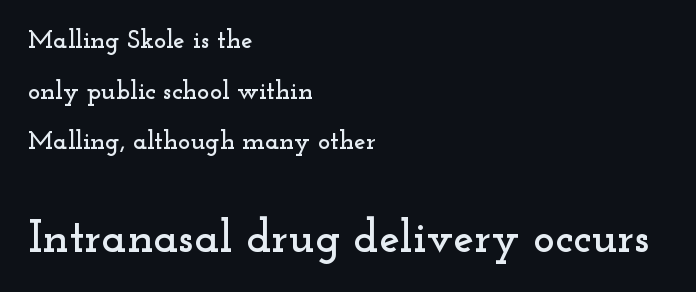
{"serif": "yes", "italic": "no", "width": "wide", "stroke_contrast": "low", "x_height": "small", "monospaced": "no", "underline": "no", "align": "left", "line_spacing": "loose", "line_spacing_ratio": 1.95, "letter_spacing": "normal", "letter_spacing_em": 0.0, "larger_block": "second", "size_ratio": 1.77, "glyph_px": 46}
